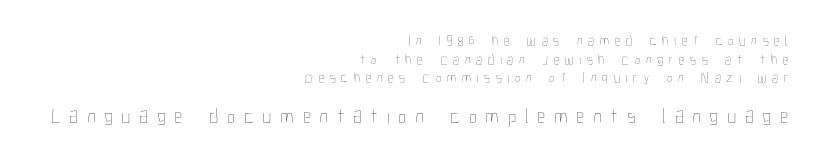
The image shows 21 px text type, upright; set right-aligned, normal line spacing (1.33x), unusually wide letter spacing (+0.41 em), not underlined; the second (bottom) block is 1.5x larger.
